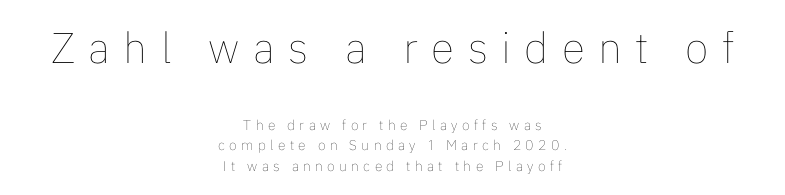
Character widths vary here, with narrow letters taking less room than wide ones. Notice how descenders clear the ascenders below comfortably — that's standard leading. In terms of posture, this sample is upright. Reading down the block, each line starts at a different indent, mirrored at its end.
